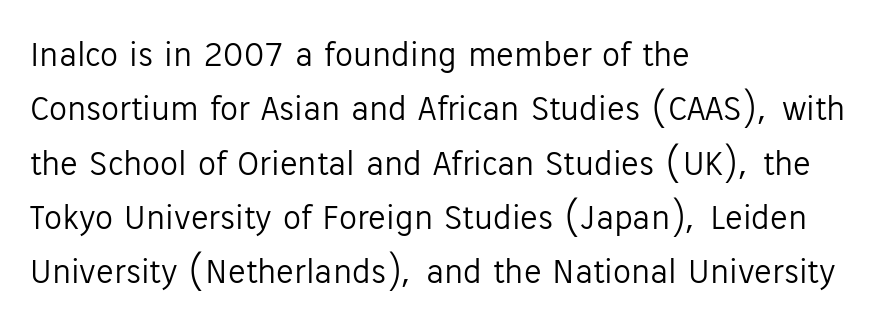
Q: Is the text bold? A: No.
Q: Is the text italic (slanted)? A: No, it is upright.
Q: Is the typeface a serif or a sans-serif typeface? A: Sans-serif.
Q: Is the text underlined? A: No.
Q: How is the paragraph aligned? A: Left-aligned.
Q: Is the spacing between letters normal or unusually wide? A: Normal.
Q: Is the spacing between lines tight, normal or loose? A: Normal.
Q: Width (condensed, normal, or wide)? A: Normal.
Q: Stroke contrast? A: Low.
Q: x-height? A: Medium.
Q: Monospaced? A: No.
